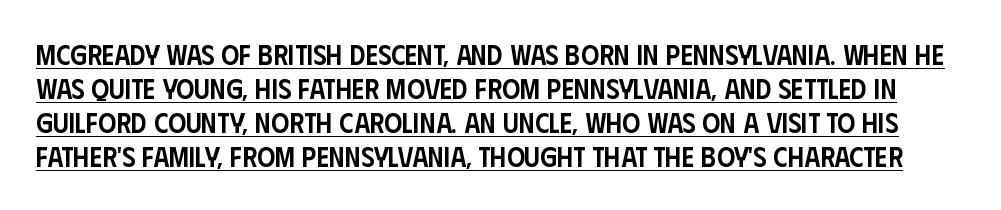
{"serif": "no", "italic": "no", "bold": "semi", "weight": "semibold", "width": "condensed", "stroke_contrast": "low", "x_height": "large", "monospaced": "no", "underline": "yes", "line_spacing_ratio": 1.22, "letter_spacing": "normal", "letter_spacing_em": 0.0, "glyph_px": 28}
